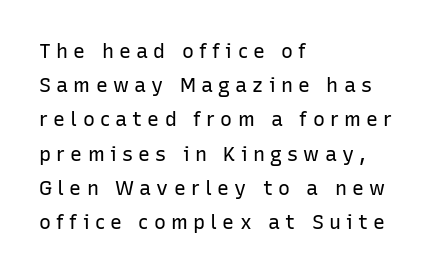
Q: Is the text bold? A: No.
Q: Is the text italic (slanted)? A: No, it is upright.
Q: Is the text underlined? A: No.
Q: How is the paragraph aligned? A: Left-aligned.
Q: Is the spacing between letters normal or unusually wide? A: Unusually wide.
